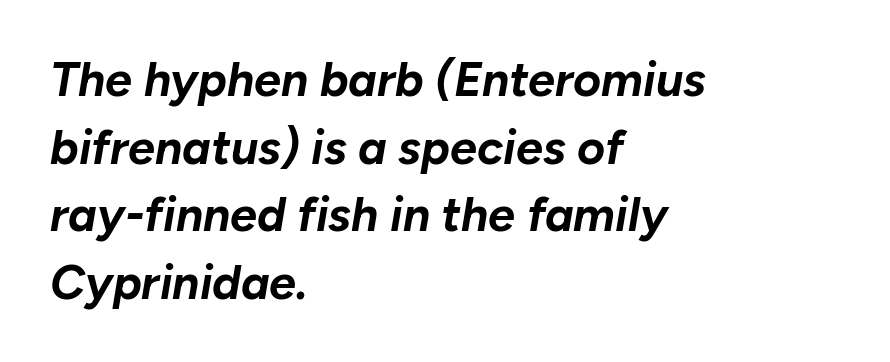
The image shows 48 px bold type, italic (leaning right); set left-aligned, normal line spacing (1.41x), normal letter spacing, not underlined; low stroke contrast and a medium x-height.
